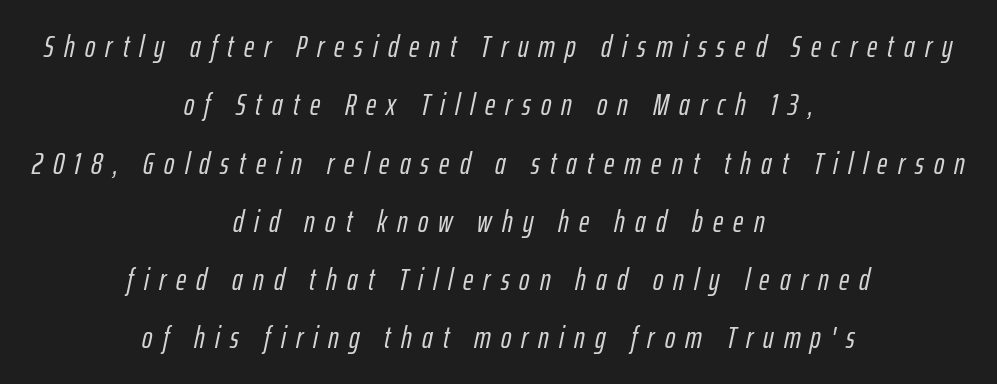
The image shows 31 px condensed type, italic (leaning right); set centered, line spacing 1.88x, unusually wide letter spacing (+0.33 em), not underlined; low stroke contrast and a medium x-height.
